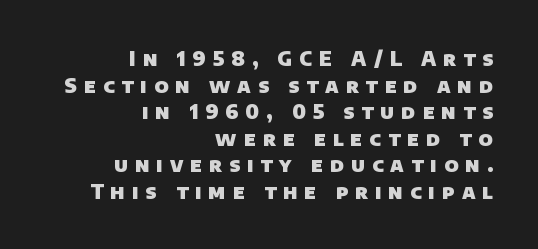
{"bold": "yes", "underline": "no", "align": "right", "line_spacing": "normal", "line_spacing_ratio": 1.33, "letter_spacing": "wide", "letter_spacing_em": 0.35, "glyph_px": 20}
